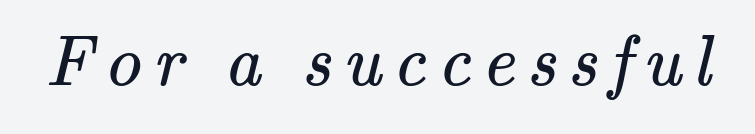
The passage shown is typed in a proportional face where columns would drift. The weight tops out at a normal text grade. Is this a sans? No — the strokes have serifs. Descenders hang freely into open space.
